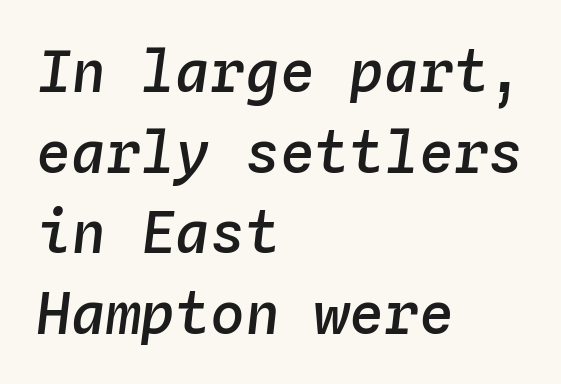
The image shows 58 px semibold type, italic (leaning right), monospaced; set left-aligned, normal line spacing (1.39x), normal letter spacing, not underlined; low stroke contrast and a medium x-height.
